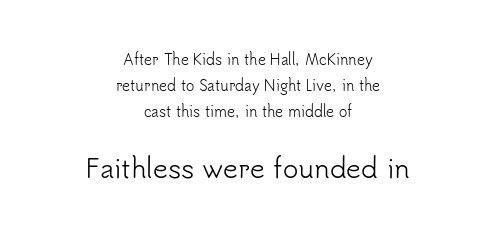
Q: Is the text bold? A: No.
Q: Is the text italic (slanted)? A: No, it is upright.
Q: Is the text underlined? A: No.
Q: How is the paragraph aligned? A: Centered.
Q: Is the spacing between letters normal or unusually wide? A: Normal.
Q: Which block of text is set in a larger size, the first (top) or the second (bottom)? A: The second (bottom) one.
